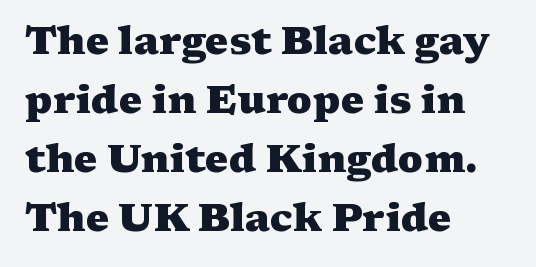
The image shows 39 px heavy, wide serif type, upright; set left-aligned, normal line spacing (1.51x), normal letter spacing, not underlined; medium stroke contrast and a medium x-height.
